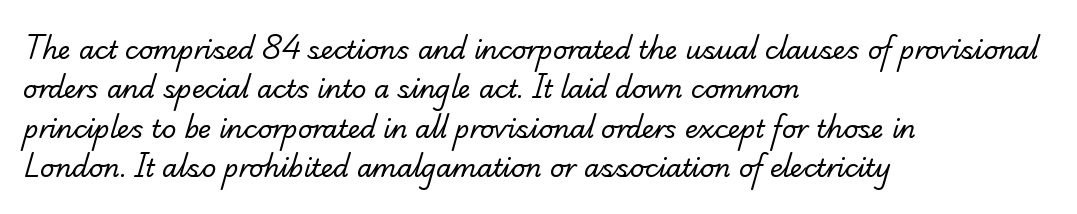
{"bold": "no", "underline": "no", "align": "left", "line_spacing": "normal", "line_spacing_ratio": 1.58, "letter_spacing": "normal", "letter_spacing_em": 0.0, "glyph_px": 25}
